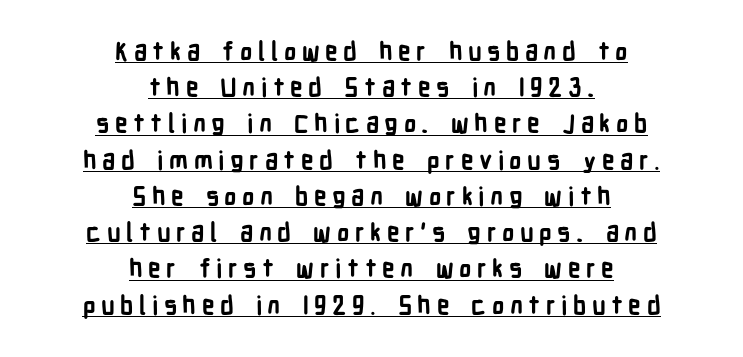
The image shows 25 px bold type, upright; set centered, normal line spacing (1.45x), unusually wide letter spacing (+0.22 em), underlined.
